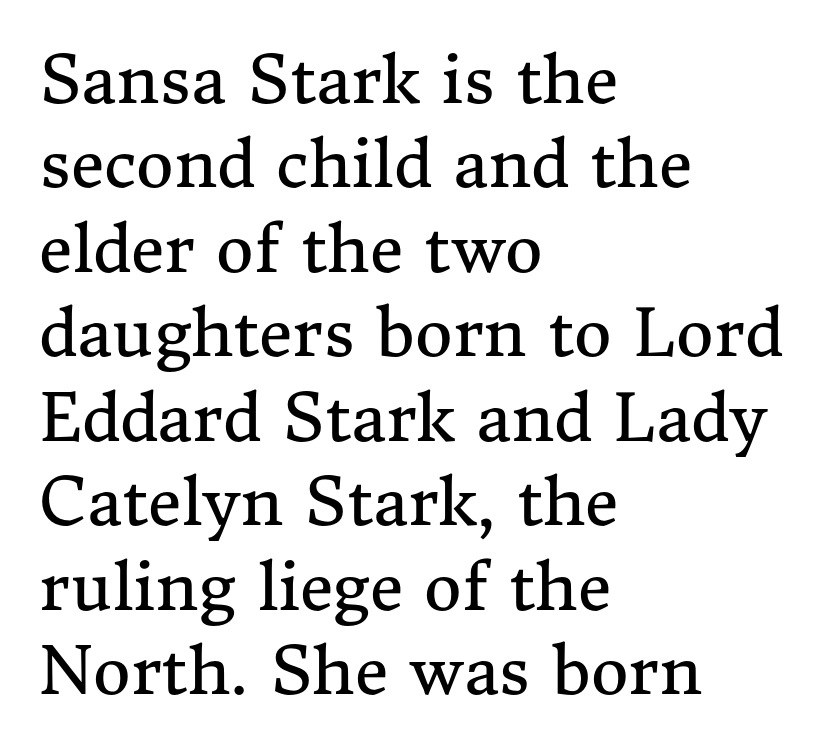
The image shows 65 px regular-weight serif type, upright; set left-aligned, normal line spacing (1.3x), normal letter spacing, not underlined; medium stroke contrast and a medium x-height.
